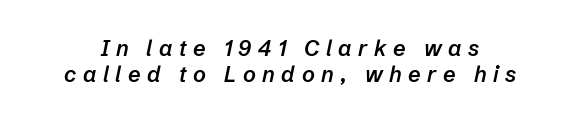
{"italic": "yes", "lean": "right", "slant_degrees": 12, "bold": "semi", "underline": "no", "line_spacing_ratio": 1.16, "letter_spacing": "wide", "letter_spacing_em": 0.3, "glyph_px": 22}
